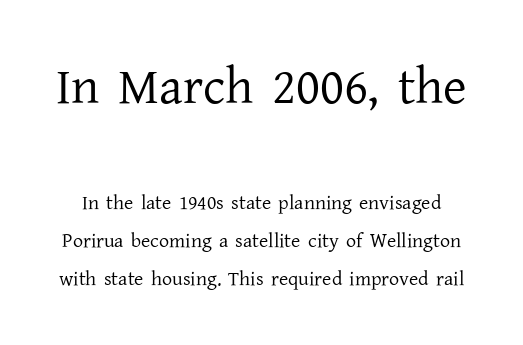
The image shows 51 px regular-weight serif type, upright; set line spacing 1.89x, normal letter spacing, not underlined; the first (top) block is 2.55x larger; low stroke contrast and a medium x-height.
